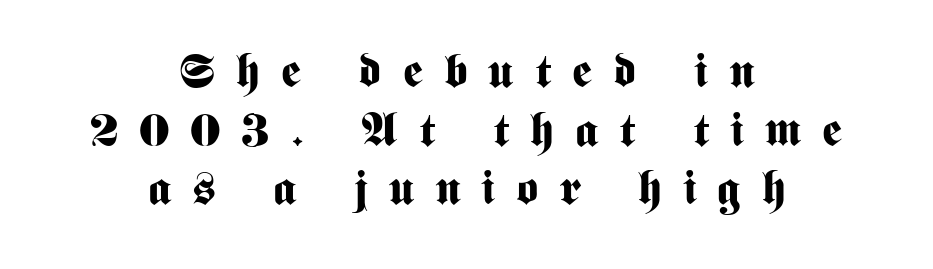
Compared with typical paragraphs, the rows here are spaced about the same. Strong, thick strokes mark this as bold type. The specimen reads as upright at a glance. A bare baseline throughout the passage.
